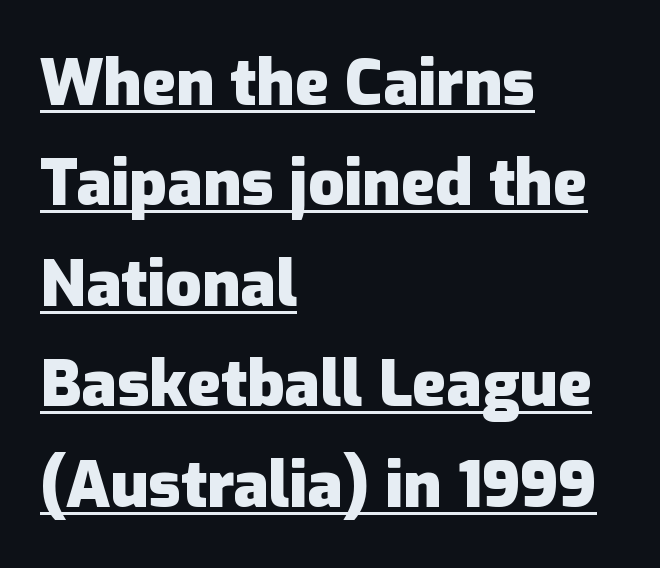
The image shows 64 px heavy sans-serif type, upright; set left-aligned, normal line spacing (1.57x), normal letter spacing, underlined; low stroke contrast and a medium x-height.
